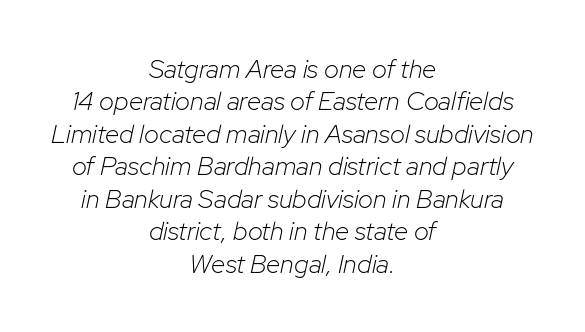
Q: Is the text bold? A: No.
Q: Is the text italic (slanted)? A: Yes, it leans right by about 12 degrees.
Q: Is the text underlined? A: No.
Q: How is the paragraph aligned? A: Centered.
Q: Is the spacing between letters normal or unusually wide? A: Normal.
Q: Is the spacing between lines tight, normal or loose? A: Normal.
